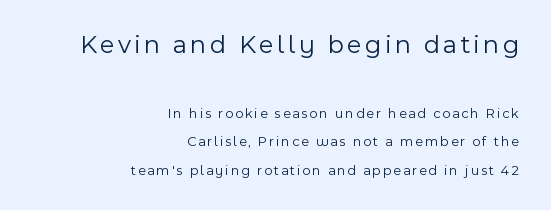
The image shows 26 px text type, upright; set right-aligned, loose line spacing (2.04x), not underlined; the first (top) block is 1.86x larger.
